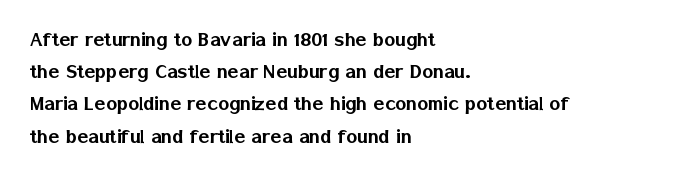
The image shows 23 px text type, upright; set left-aligned, normal line spacing (1.4x), normal letter spacing, not underlined.
